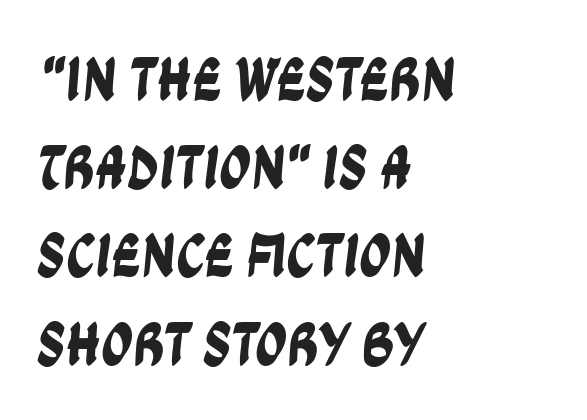
The image shows 63 px condensed sans-serif type; set left-aligned, normal line spacing (1.4x), normal letter spacing, not underlined; low stroke contrast and a large x-height.
